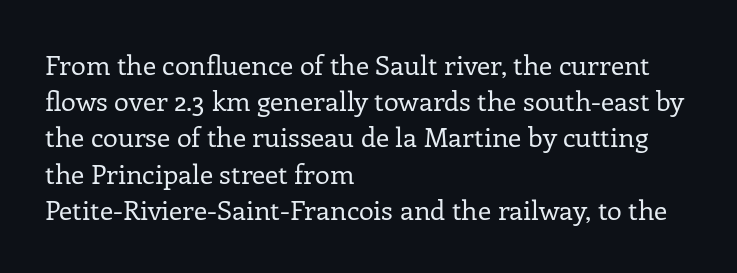
Q: Is the text bold? A: No.
Q: Is the text italic (slanted)? A: No, it is upright.
Q: Is the text underlined? A: No.
Q: How is the paragraph aligned? A: Left-aligned.
Q: Is the spacing between letters normal or unusually wide? A: Normal.
Q: Is the spacing between lines tight, normal or loose? A: Normal.
